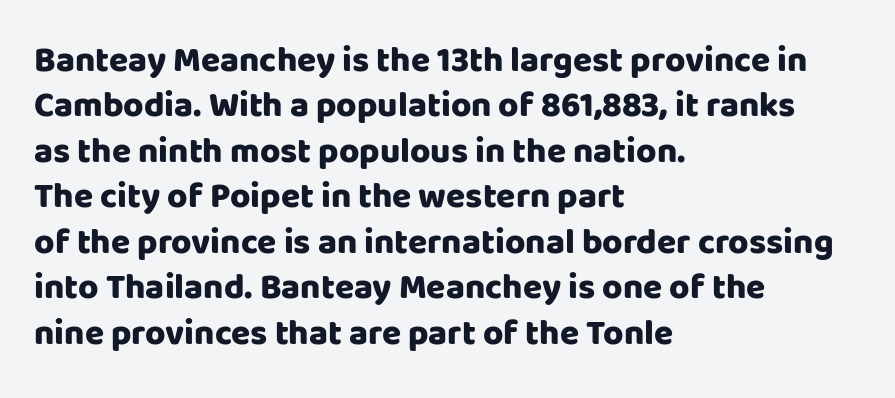
Nothing sits at the stroke ends, so this counts as sans-serif. Varying glyph widths throughout — classic text-font behaviour. A dark, heavy texture on the line: the type is bold. Glyph-to-glyph distance matches everyday printed text.
